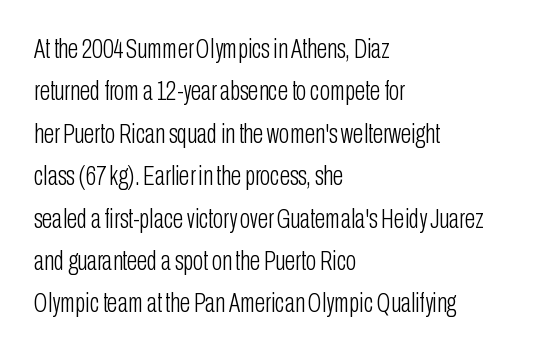
Q: Is the text bold? A: No.
Q: Is the text italic (slanted)? A: No, it is upright.
Q: Is the text underlined? A: No.
Q: How is the paragraph aligned? A: Left-aligned.
Q: Is the spacing between letters normal or unusually wide? A: Normal.
Q: Is the spacing between lines tight, normal or loose? A: Normal.
